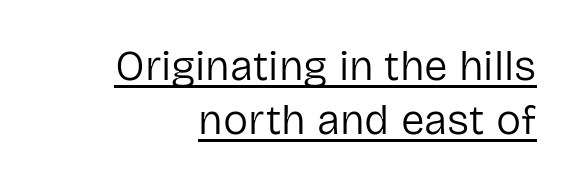
Q: Is the text bold? A: No.
Q: Is the text italic (slanted)? A: No, it is upright.
Q: Is the typeface a serif or a sans-serif typeface? A: Sans-serif.
Q: Is the text underlined? A: Yes.
Q: How is the paragraph aligned? A: Right-aligned.
Q: Is the spacing between letters normal or unusually wide? A: Normal.
Q: Is the spacing between lines tight, normal or loose? A: Normal.
Q: Width (condensed, normal, or wide)? A: Normal.
Q: Stroke contrast? A: Low.
Q: x-height? A: Medium.
Q: Monospaced? A: No.
